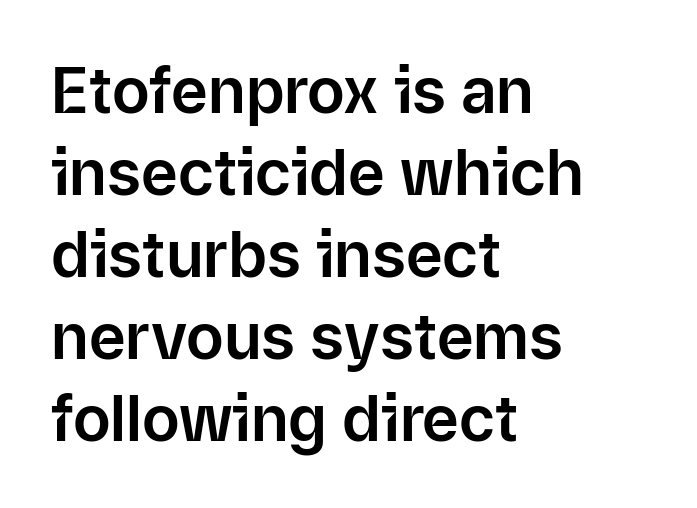
The image shows 63 px sans-serif type, upright; set left-aligned, normal line spacing (1.3x), normal letter spacing, not underlined; low stroke contrast and a medium x-height.
